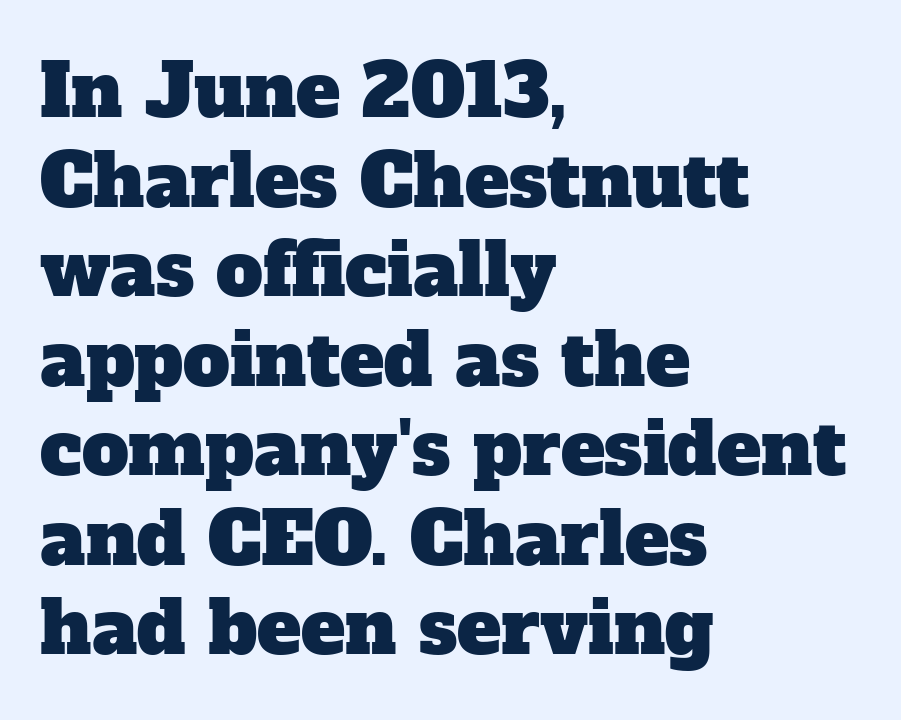
Q: Is the typeface a serif or a sans-serif typeface? A: Serif.
Q: Is the text underlined? A: No.
Q: How is the paragraph aligned? A: Left-aligned.
Q: Is the spacing between letters normal or unusually wide? A: Normal.
Q: Width (condensed, normal, or wide)? A: Normal.
Q: Stroke contrast? A: Low.
Q: x-height? A: Medium.
Q: Monospaced? A: No.
